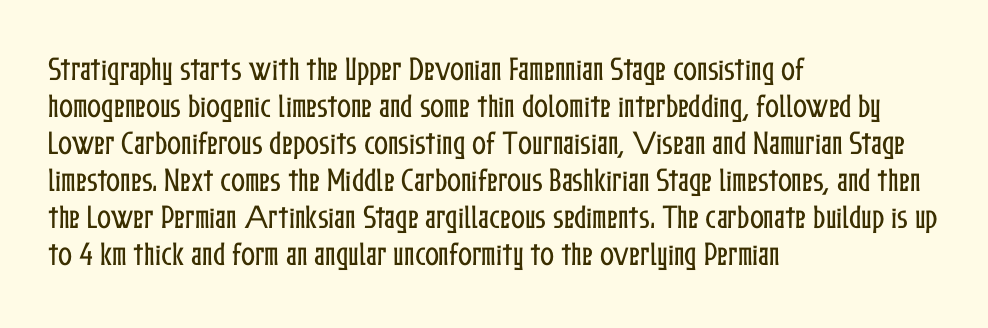
{"italic": "no", "underline": "no", "align": "left", "line_spacing": "normal", "line_spacing_ratio": 1.42, "letter_spacing": "normal", "letter_spacing_em": 0.0, "glyph_px": 26}
